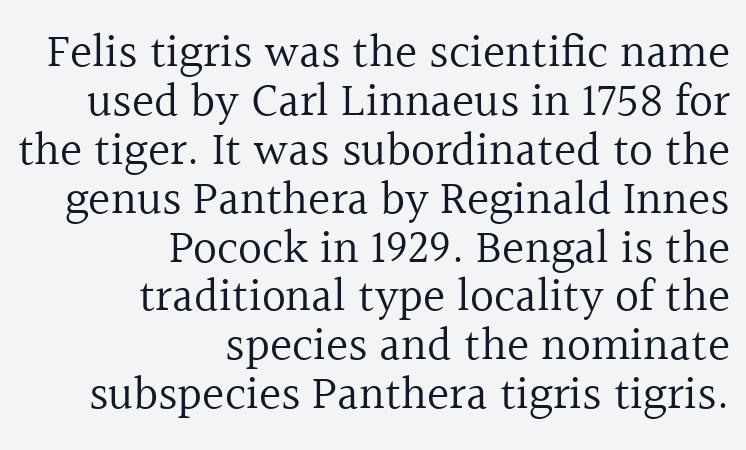
{"serif": "yes", "italic": "no", "bold": "no", "weight": "regular", "width": "normal", "x_height": "medium", "monospaced": "no", "underline": "no", "align": "right", "line_spacing": "tight", "line_spacing_ratio": 1.04, "letter_spacing": "normal", "letter_spacing_em": 0.0, "glyph_px": 47}
